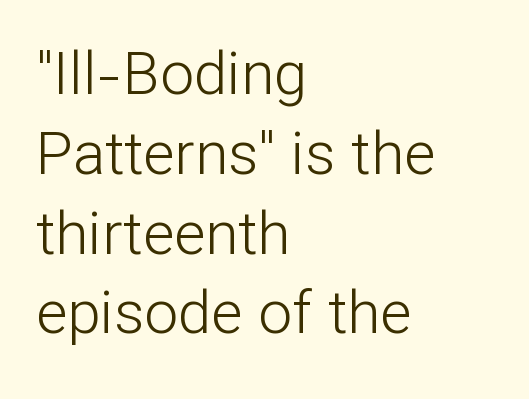
The image shows 60 px light sans-serif type, upright; set left-aligned, normal line spacing (1.33x), normal letter spacing, not underlined; low stroke contrast and a medium x-height.
